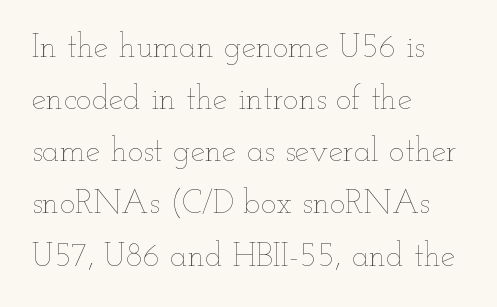
Q: Is the text bold? A: No.
Q: Is the text italic (slanted)? A: No, it is upright.
Q: Is the text underlined? A: No.
Q: How is the paragraph aligned? A: Left-aligned.
Q: Is the spacing between letters normal or unusually wide? A: Normal.
Q: Is the spacing between lines tight, normal or loose? A: Normal.
Q: Width (condensed, normal, or wide)? A: Wide.
Q: Stroke contrast? A: Low.
Q: x-height? A: Small.
Q: Monospaced? A: No.
